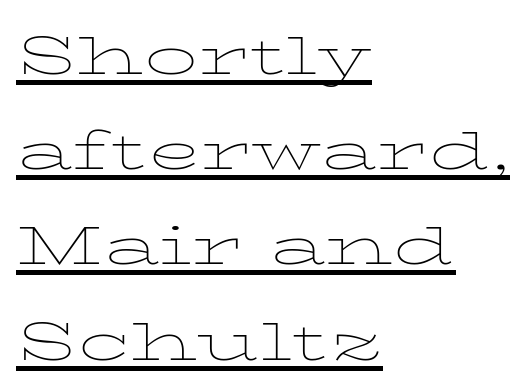
The image shows 70 px thin, wide type, upright; set left-aligned, normal line spacing (1.36x), normal letter spacing, underlined; low stroke contrast and a medium x-height.
